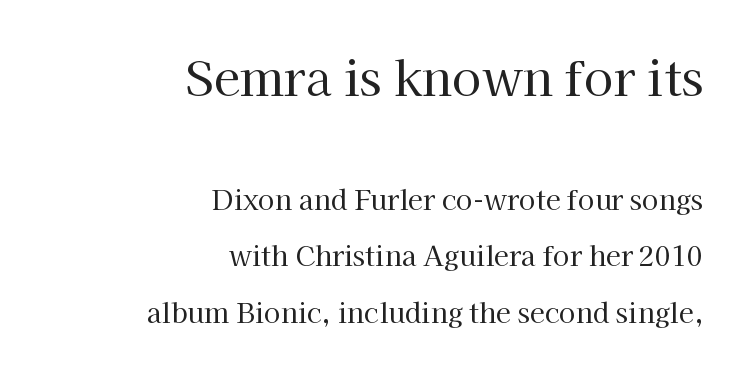
The image shows 48 px regular-weight serif type, upright; set right-aligned, loose line spacing (2.08x), normal letter spacing, not underlined; the first (top) block is 1.78x larger; high stroke contrast and a medium x-height.
